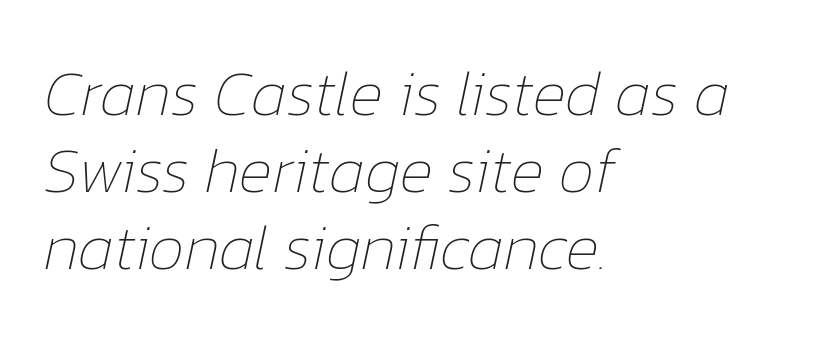
The image shows 64 px thin type, italic (leaning right); set left-aligned, line spacing 1.2x, normal letter spacing, not underlined; low stroke contrast and a medium x-height.
